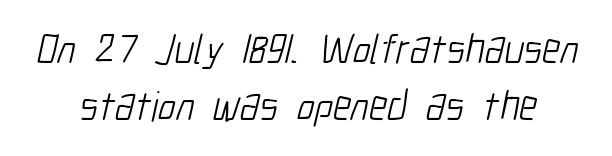
The image shows 42 px light, condensed sans-serif type; set normal line spacing (1.35x), normal letter spacing, not underlined; low stroke contrast and a medium x-height.
